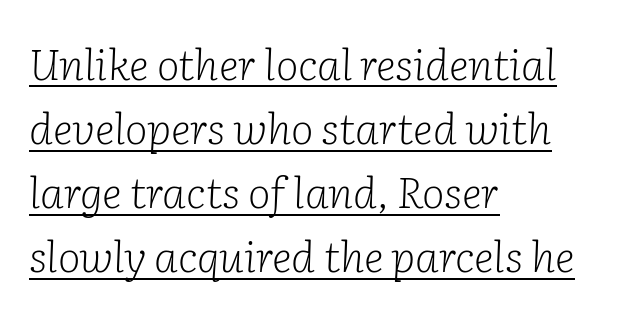
Horizontal alignment here is leftward, the default for most running prose. Emphasis-style slanted type is in use. Examine the stroke ends and you'll spot serifs. Looks like someone drew a line under every word here. These lines keep a tight, regular rhythm from letter to letter. Counters stay open thanks to moderate or lighter strokes.
